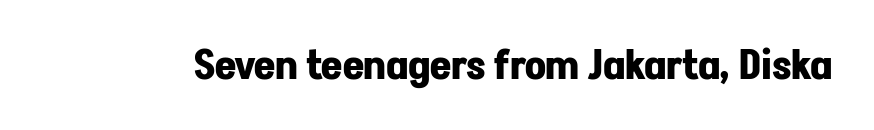
{"serif": "no", "italic": "no", "bold": "yes", "weight": "bold", "width": "normal", "stroke_contrast": "low", "x_height": "medium", "monospaced": "no", "underline": "no", "letter_spacing": "normal", "letter_spacing_em": 0.0, "glyph_px": 41}
